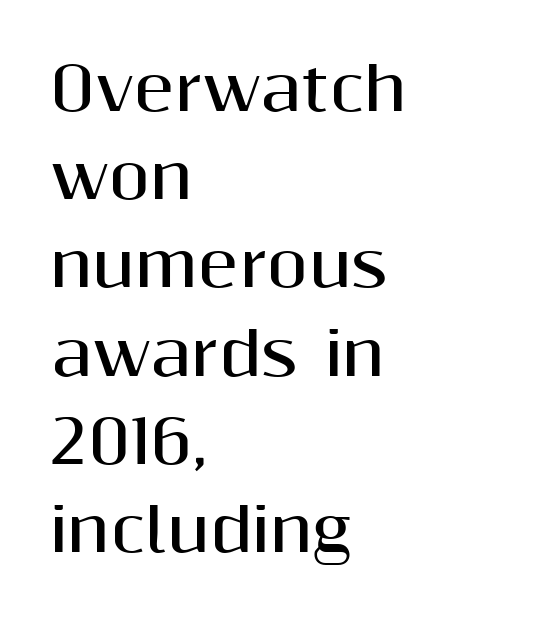
Words float on clear page, feet unadorned. Observe the absence of serifs on each vertical stroke in this sample. Character widths vary here, with narrow letters taking less room than wide ones. The face used here has the dense, thick strokes of a bold. Vertical strokes here are truly vertical. In CSS terms this would be text-align: left.
